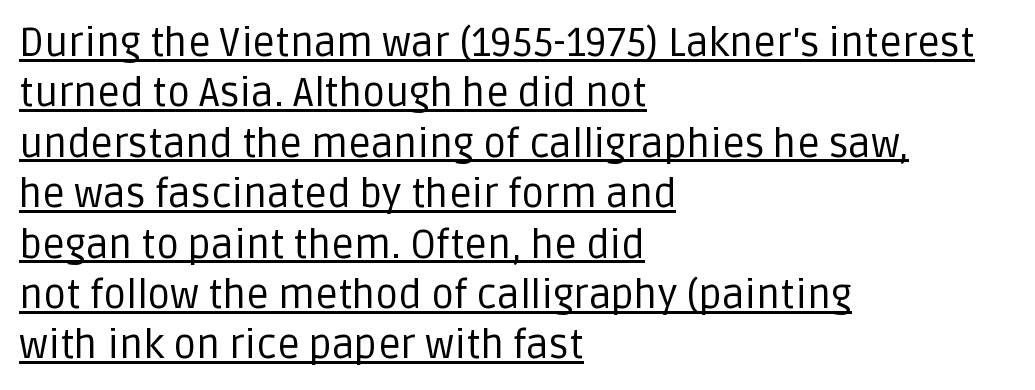
The rag falls on the right side of this text block. The typography opts for an upright posture over an oblique one. To sum up the face: it is a sans, with no serifs. Is this a fixed-width face? No — the glyphs have proportional, varying widths. This sample carries an underscore along the baseline area.
